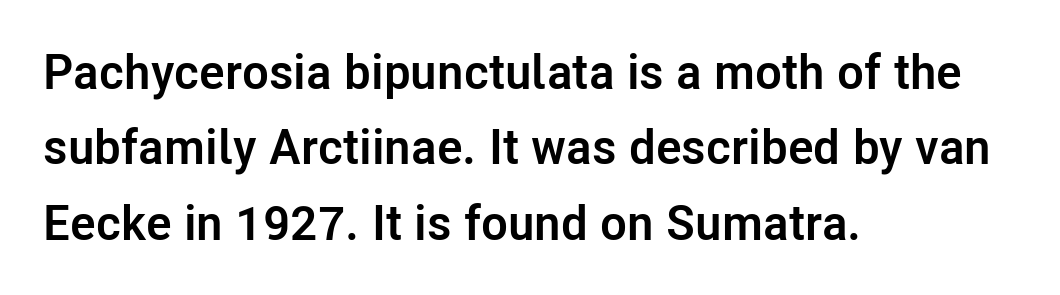
Q: Is the text bold? A: Yes.
Q: Is the text italic (slanted)? A: No, it is upright.
Q: Is the typeface a serif or a sans-serif typeface? A: Sans-serif.
Q: Is the text underlined? A: No.
Q: How is the paragraph aligned? A: Left-aligned.
Q: Is the spacing between letters normal or unusually wide? A: Normal.
Q: Is the spacing between lines tight, normal or loose? A: Normal.
Q: Width (condensed, normal, or wide)? A: Normal.
Q: Stroke contrast? A: Low.
Q: x-height? A: Medium.
Q: Monospaced? A: No.
